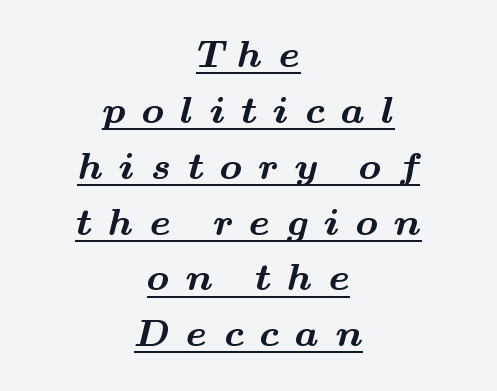
{"serif": "yes", "bold": "yes", "weight": "bold", "width": "wide", "stroke_contrast": "medium", "x_height": "small", "monospaced": "no", "underline": "yes", "align": "center", "line_spacing": "normal", "line_spacing_ratio": 1.47, "letter_spacing": "wide", "letter_spacing_em": 0.43, "glyph_px": 38}
